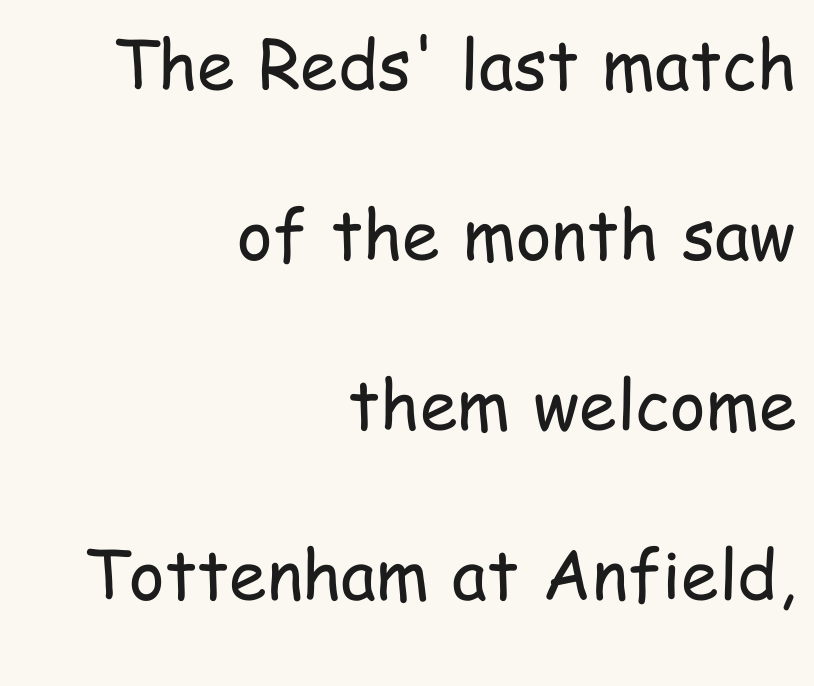
Q: Is the text bold? A: No.
Q: Is the text italic (slanted)? A: No, it is upright.
Q: Is the typeface a serif or a sans-serif typeface? A: Sans-serif.
Q: Is the text underlined? A: No.
Q: How is the paragraph aligned? A: Right-aligned.
Q: Is the spacing between letters normal or unusually wide? A: Normal.
Q: Is the spacing between lines tight, normal or loose? A: Loose.
Q: Width (condensed, normal, or wide)? A: Condensed.
Q: Stroke contrast? A: Low.
Q: x-height? A: Medium.
Q: Monospaced? A: No.
